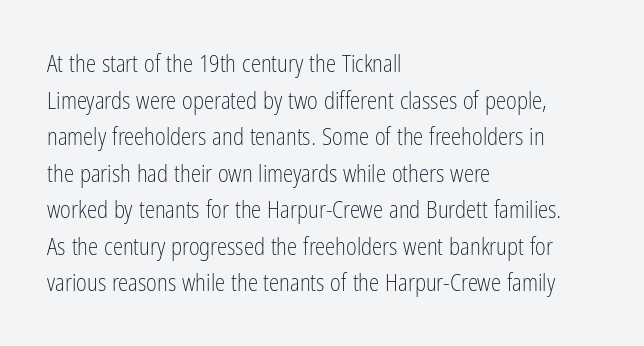
Q: Is the text bold? A: No.
Q: Is the text italic (slanted)? A: No, it is upright.
Q: Is the text underlined? A: No.
Q: How is the paragraph aligned? A: Left-aligned.
Q: Is the spacing between letters normal or unusually wide? A: Normal.
Q: Is the spacing between lines tight, normal or loose? A: Normal.
